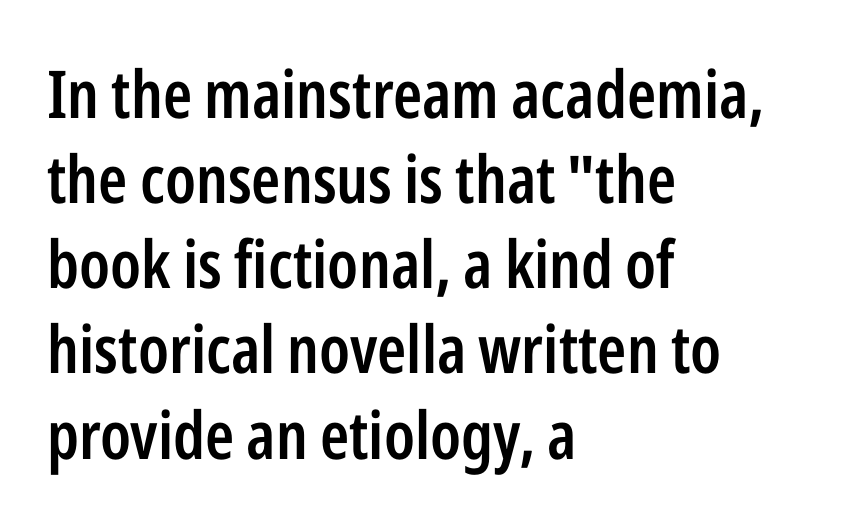
{"serif": "no", "italic": "no", "bold": "semi", "weight": "semibold", "width": "condensed", "stroke_contrast": "low", "x_height": "medium", "monospaced": "no", "underline": "no", "align": "left", "line_spacing": "normal", "line_spacing_ratio": 1.29, "letter_spacing": "normal", "letter_spacing_em": 0.0, "glyph_px": 66}
